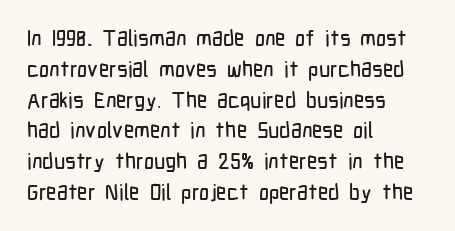
The image shows 22 px text type, upright; set left-aligned, normal line spacing (1.4x), normal letter spacing, not underlined.
